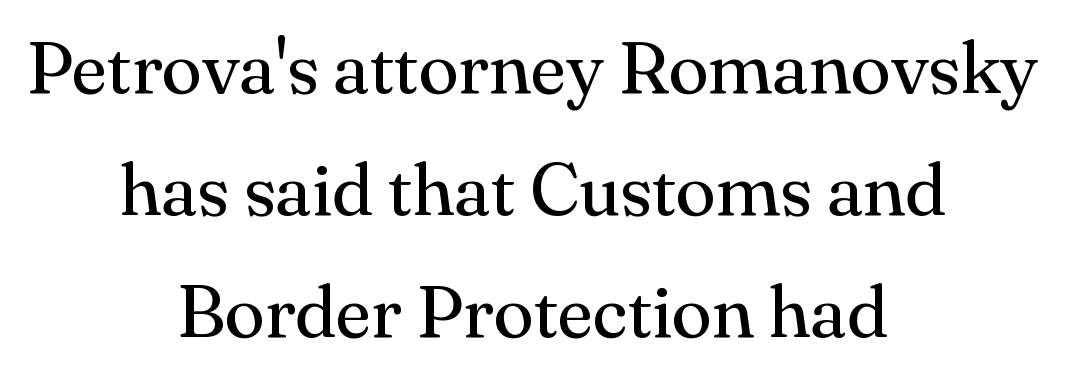
{"serif": "yes", "italic": "no", "bold": "no", "weight": "regular", "width": "normal", "stroke_contrast": "medium", "x_height": "small", "monospaced": "no", "underline": "no", "align": "center", "line_spacing": "normal", "line_spacing_ratio": 1.65, "letter_spacing": "normal", "letter_spacing_em": 0.0, "glyph_px": 74}
